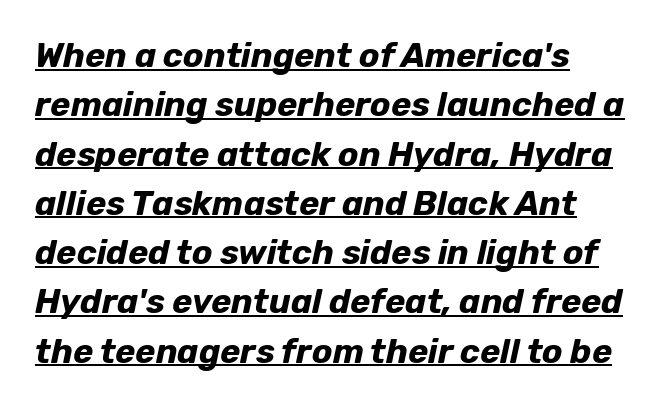
Q: Is the text bold? A: Yes.
Q: Is the text italic (slanted)? A: Yes, it leans right by about 12 degrees.
Q: Is the text underlined? A: Yes.
Q: How is the paragraph aligned? A: Left-aligned.
Q: Is the spacing between letters normal or unusually wide? A: Normal.
Q: Is the spacing between lines tight, normal or loose? A: Normal.
Q: Width (condensed, normal, or wide)? A: Normal.
Q: Stroke contrast? A: Low.
Q: x-height? A: Medium.
Q: Monospaced? A: No.
